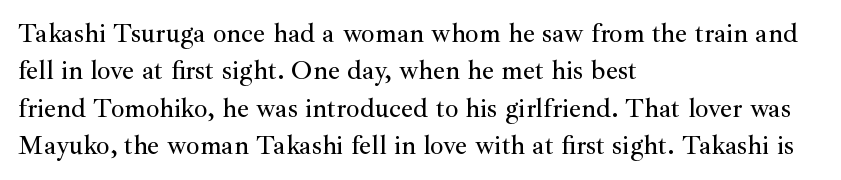
{"italic": "no", "underline": "no", "align": "left", "line_spacing": "normal", "line_spacing_ratio": 1.38, "letter_spacing": "normal", "letter_spacing_em": 0.0, "glyph_px": 27}
